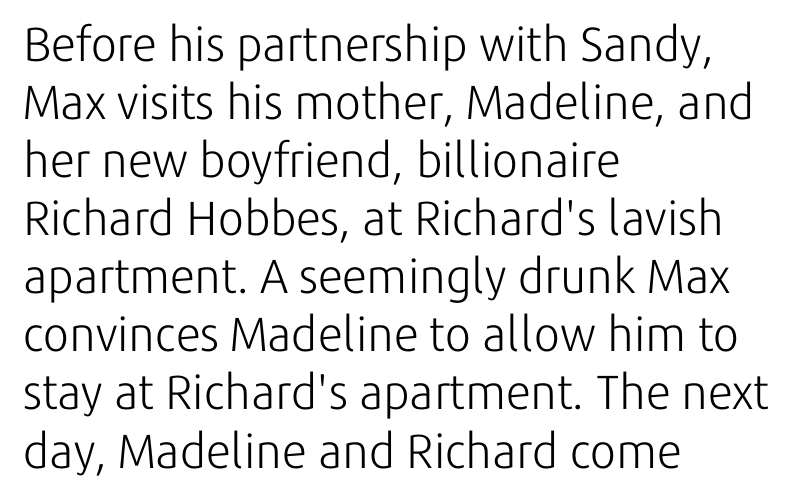
Q: Is the text bold? A: No.
Q: Is the text italic (slanted)? A: No, it is upright.
Q: Is the typeface a serif or a sans-serif typeface? A: Sans-serif.
Q: Is the text underlined? A: No.
Q: How is the paragraph aligned? A: Left-aligned.
Q: Is the spacing between letters normal or unusually wide? A: Normal.
Q: Width (condensed, normal, or wide)? A: Normal.
Q: Stroke contrast? A: Low.
Q: x-height? A: Medium.
Q: Monospaced? A: No.
